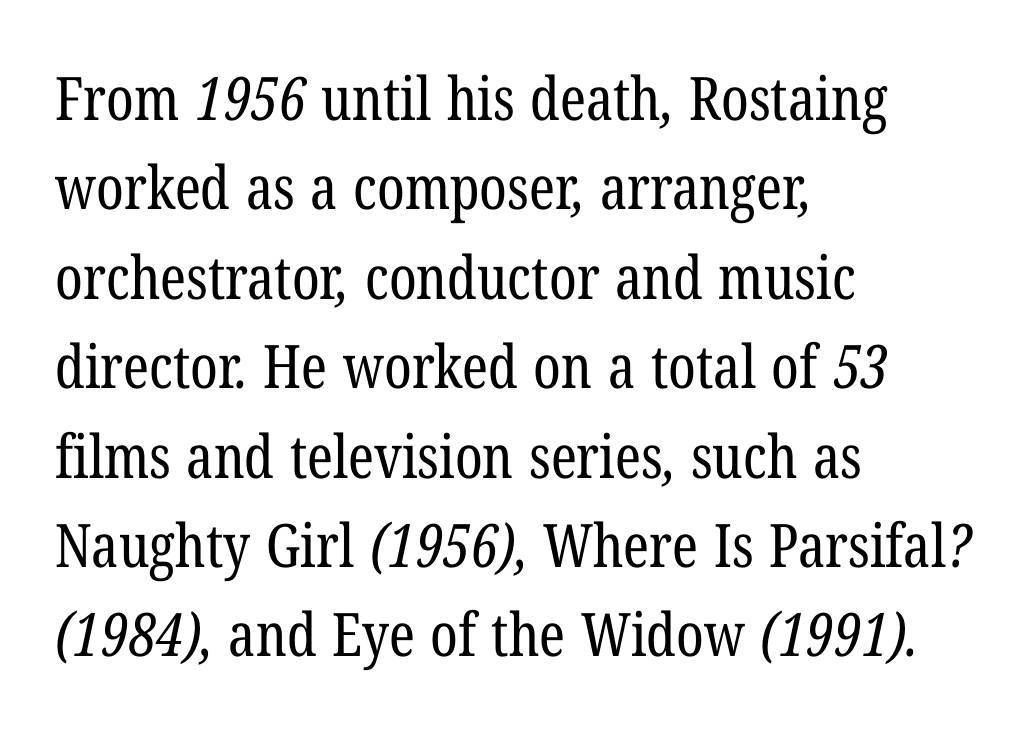
Q: Is the text bold? A: No.
Q: Is the typeface a serif or a sans-serif typeface? A: Serif.
Q: Is the text underlined? A: No.
Q: How is the paragraph aligned? A: Left-aligned.
Q: Is the spacing between letters normal or unusually wide? A: Normal.
Q: Is the spacing between lines tight, normal or loose? A: Normal.
Q: Width (condensed, normal, or wide)? A: Condensed.
Q: Stroke contrast? A: Low.
Q: x-height? A: Medium.
Q: Monospaced? A: No.
